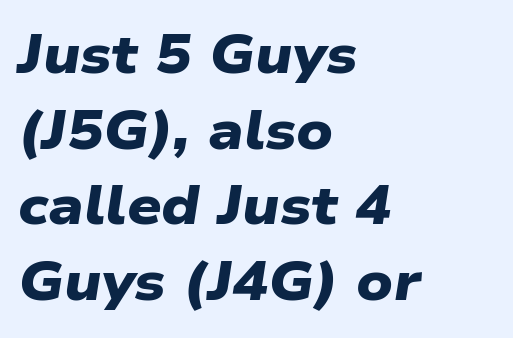
{"serif": "no", "bold": "yes", "weight": "heavy", "width": "wide", "stroke_contrast": "low", "x_height": "medium", "monospaced": "no", "underline": "no", "align": "left", "line_spacing": "normal", "line_spacing_ratio": 1.4, "letter_spacing": "normal", "letter_spacing_em": 0.0, "glyph_px": 54}
